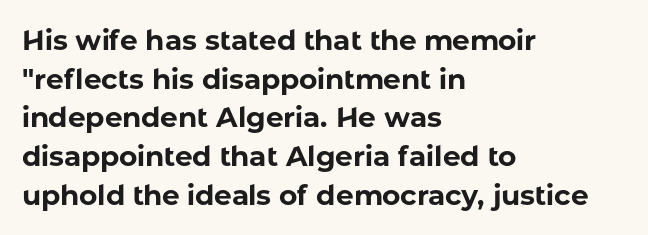
{"serif": "no", "italic": "no", "bold": "yes", "weight": "bold", "width": "normal", "stroke_contrast": "low", "x_height": "medium", "monospaced": "no", "underline": "no", "align": "left", "line_spacing": "normal", "line_spacing_ratio": 1.38, "letter_spacing": "normal", "letter_spacing_em": 0.0, "glyph_px": 28}
